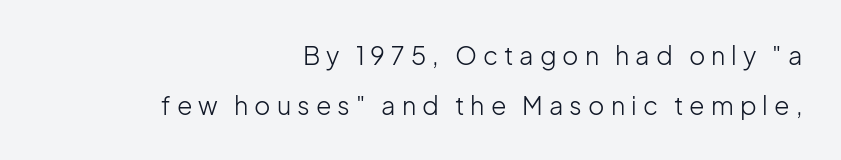
Between one letter and the next there's a generous, obvious gap. Summary of vertical rhythm: relaxed, with wide interline spacing. Upright lettering throughout. Each line ends at the same right margin while the left side varies. The font sits on the lighter half of the weight spectrum, regular included.
